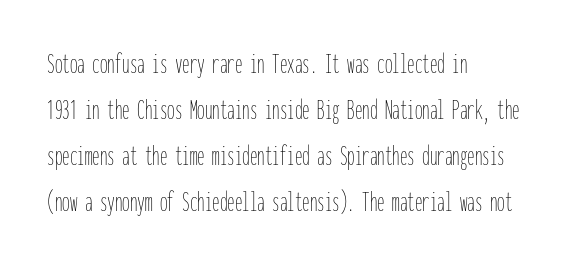
Q: Is the text bold? A: No.
Q: Is the text italic (slanted)? A: No, it is upright.
Q: Is the text underlined? A: No.
Q: How is the paragraph aligned? A: Left-aligned.
Q: Is the spacing between letters normal or unusually wide? A: Normal.
Q: Is the spacing between lines tight, normal or loose? A: Normal.
Q: Width (condensed, normal, or wide)? A: Condensed.
Q: Stroke contrast? A: Low.
Q: x-height? A: Medium.
Q: Monospaced? A: Yes.
